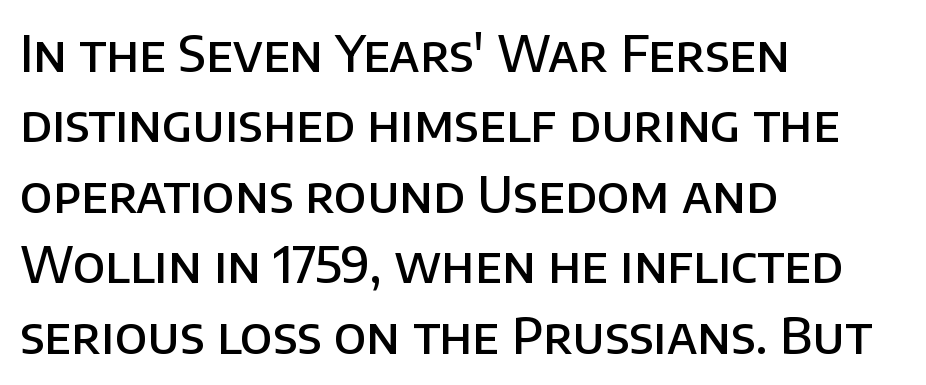
Q: Is the text bold? A: Semi-bold.
Q: Is the text italic (slanted)? A: No, it is upright.
Q: Is the typeface a serif or a sans-serif typeface? A: Sans-serif.
Q: Is the text underlined? A: No.
Q: How is the paragraph aligned? A: Left-aligned.
Q: Is the spacing between letters normal or unusually wide? A: Normal.
Q: Is the spacing between lines tight, normal or loose? A: Normal.
Q: Width (condensed, normal, or wide)? A: Normal.
Q: Stroke contrast? A: Low.
Q: x-height? A: Large.
Q: Monospaced? A: No.
